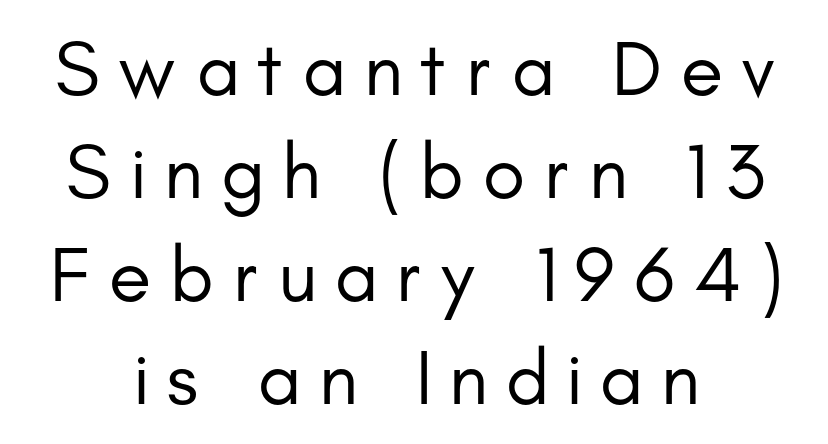
{"serif": "no", "italic": "no", "bold": "no", "weight": "regular", "width": "normal", "stroke_contrast": "low", "x_height": "small", "monospaced": "no", "underline": "no", "align": "center", "line_spacing": "normal", "line_spacing_ratio": 1.32, "letter_spacing": "wide", "letter_spacing_em": 0.24, "glyph_px": 78}
